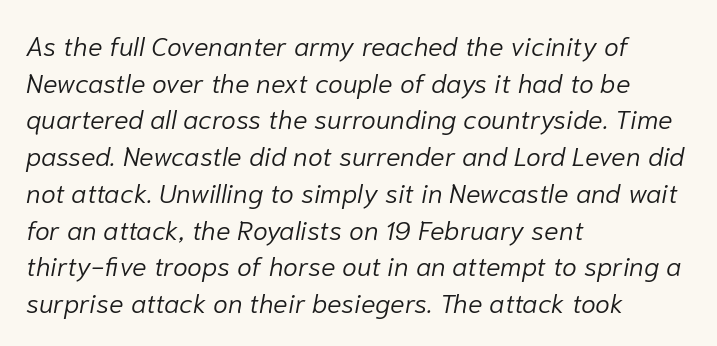
The image shows 27 px text type, italic (leaning right); set left-aligned, normal line spacing (1.36x), normal letter spacing, not underlined.
